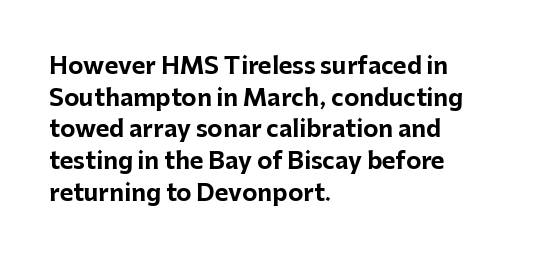
The lines are quadded left. Regular leading. Nothing unusual about the tracking: characters are spaced as the font intends. The font is running at its bold setting. Tall strokes in this sample are plumb rather than angled.
